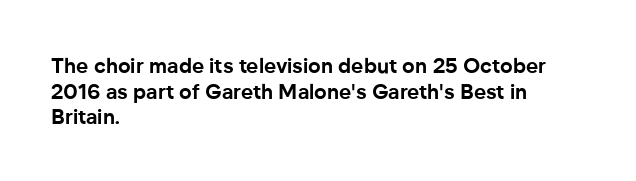
The image shows 21 px bold type, upright; set left-aligned, line spacing 1.22x, normal letter spacing, not underlined.
